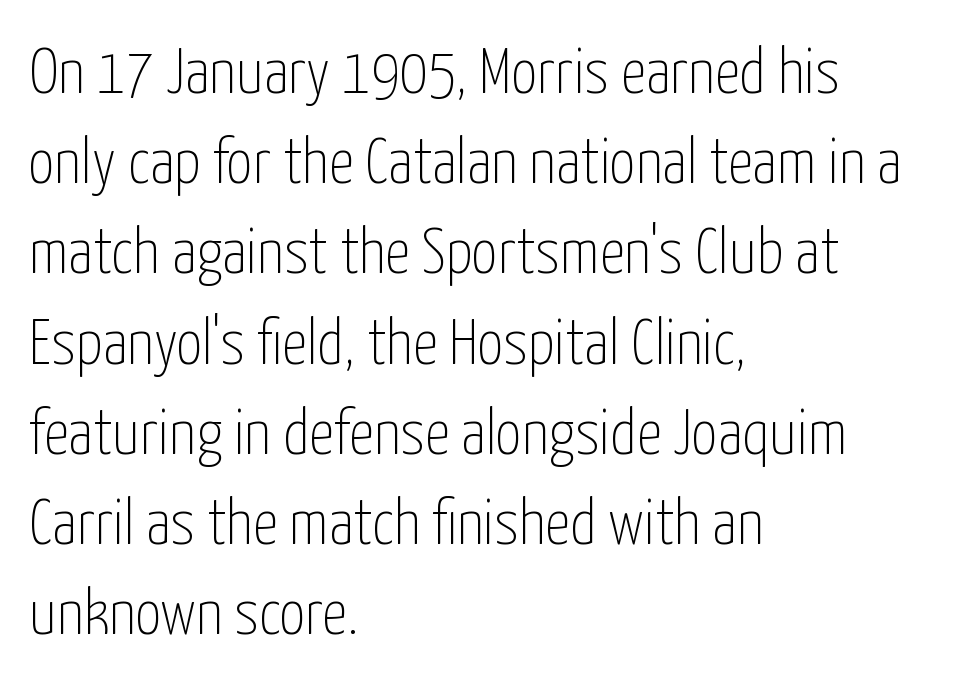
Normally led — the rows are evenly, conventionally spaced. Which margin do the lines hug? The left one — the right edge is uneven. The letterforms sit at book weight or below. You could not count columns in this text — the font is proportionally spaced. Compared with typical body copy, the letter spacing here is the same.
